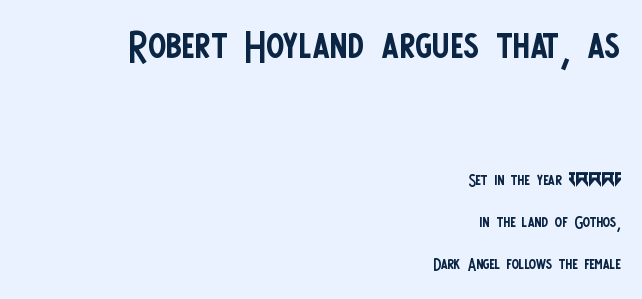
Q: Is the text bold? A: No.
Q: Is the text italic (slanted)? A: No, it is upright.
Q: Is the typeface a serif or a sans-serif typeface? A: Sans-serif.
Q: Is the text underlined? A: No.
Q: How is the paragraph aligned? A: Right-aligned.
Q: Is the spacing between letters normal or unusually wide? A: Normal.
Q: Is the spacing between lines tight, normal or loose? A: Loose.
Q: Which block of text is set in a larger size, the first (top) or the second (bottom)? A: The first (top) one.
Q: Width (condensed, normal, or wide)? A: Condensed.
Q: Stroke contrast? A: Low.
Q: x-height? A: Large.
Q: Monospaced? A: No.
